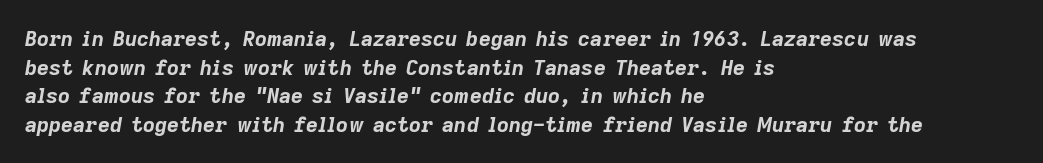
{"italic": "yes", "lean": "right", "slant_degrees": 9, "bold": "yes", "underline": "no", "align": "left", "line_spacing": "normal", "line_spacing_ratio": 1.36, "letter_spacing": "normal", "letter_spacing_em": 0.0, "glyph_px": 21}
